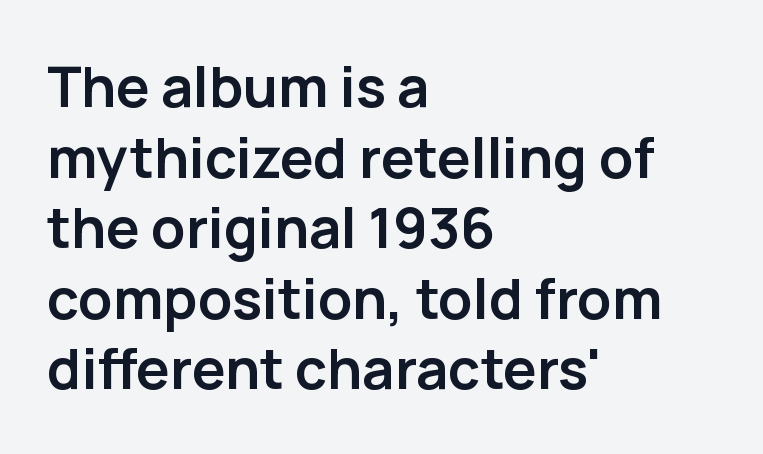
Heavy-handed strokes throughout: this text is bold. Short and long lines alike share a common starting point at left. This rendering leaves character spacing at its baseline value. Serifs: no, the terminals of the letterforms are clean. This sample has the flowing, uneven cadence of proportional lettering. Rendered with straight, roman letterforms.
